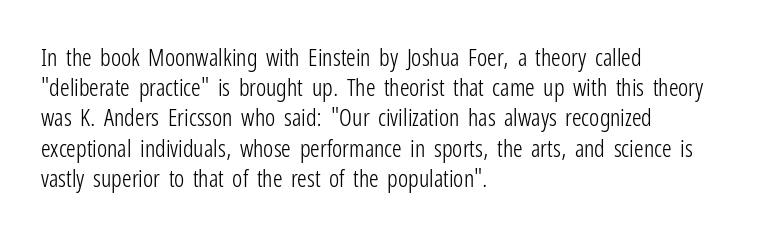
The image shows 24 px text type, upright; set left-aligned, normal line spacing (1.26x), normal letter spacing, not underlined.
